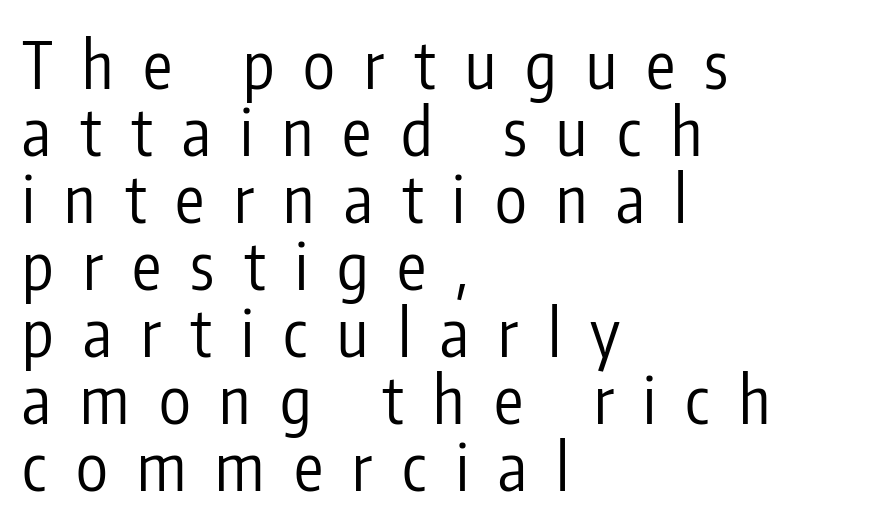
{"serif": "no", "italic": "no", "bold": "no", "weight": "regular", "width": "condensed", "stroke_contrast": "low", "x_height": "medium", "monospaced": "no", "underline": "no", "align": "left", "line_spacing": "tight", "line_spacing_ratio": 1.03, "letter_spacing": "wide", "letter_spacing_em": 0.45, "glyph_px": 65}
